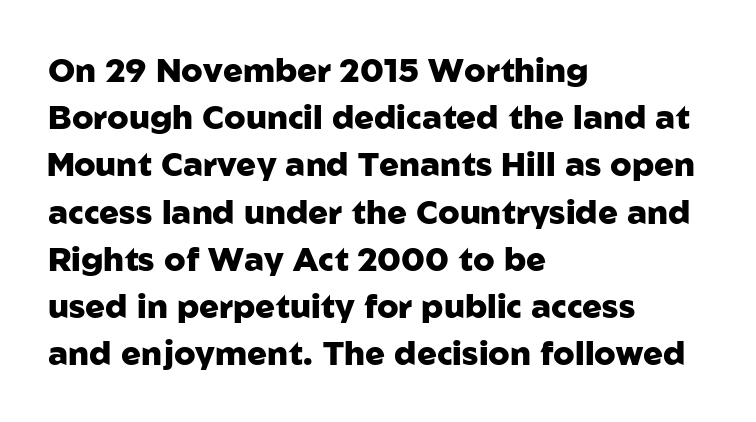
The image shows 33 px heavy sans-serif type, upright; set left-aligned, normal line spacing (1.43x), normal letter spacing, not underlined; low stroke contrast and a medium x-height.
